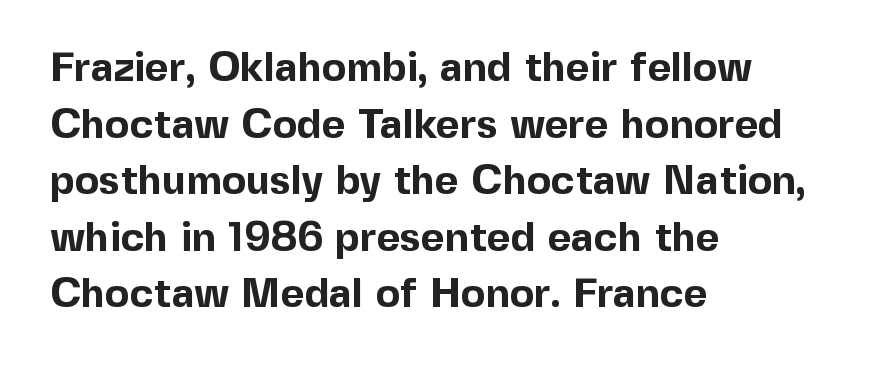
Q: Is the text bold? A: Yes.
Q: Is the text italic (slanted)? A: No, it is upright.
Q: Is the typeface a serif or a sans-serif typeface? A: Sans-serif.
Q: Is the text underlined? A: No.
Q: How is the paragraph aligned? A: Left-aligned.
Q: Is the spacing between letters normal or unusually wide? A: Normal.
Q: Is the spacing between lines tight, normal or loose? A: Normal.
Q: Width (condensed, normal, or wide)? A: Normal.
Q: x-height? A: Medium.
Q: Monospaced? A: No.
